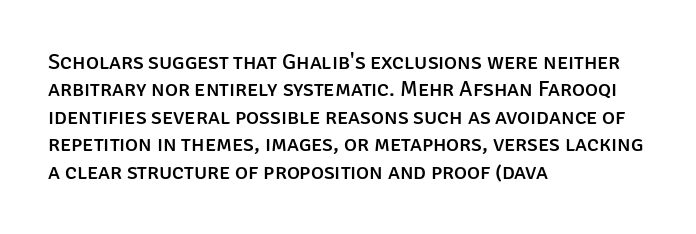
{"italic": "no", "underline": "no", "align": "left", "line_spacing": "normal", "line_spacing_ratio": 1.25, "letter_spacing": "normal", "letter_spacing_em": 0.0, "glyph_px": 22}
